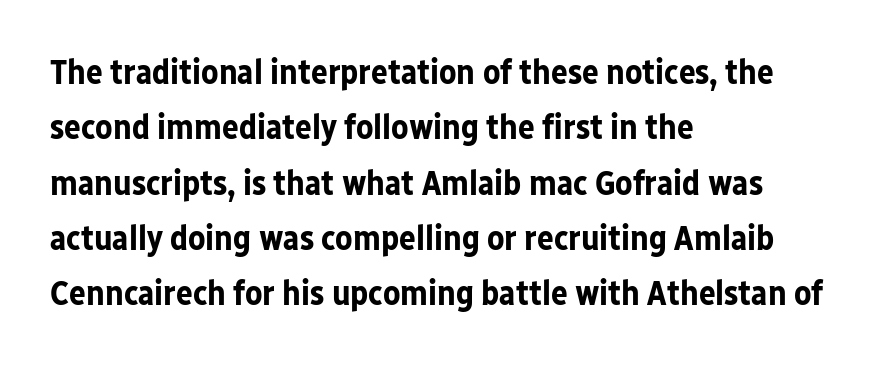
Do the letters lean? They stand straight. Glyph-to-glyph distance matches everyday printed text. Regarding serifs, this sample does without them. Strokes here are thick enough to call this a true bold.
